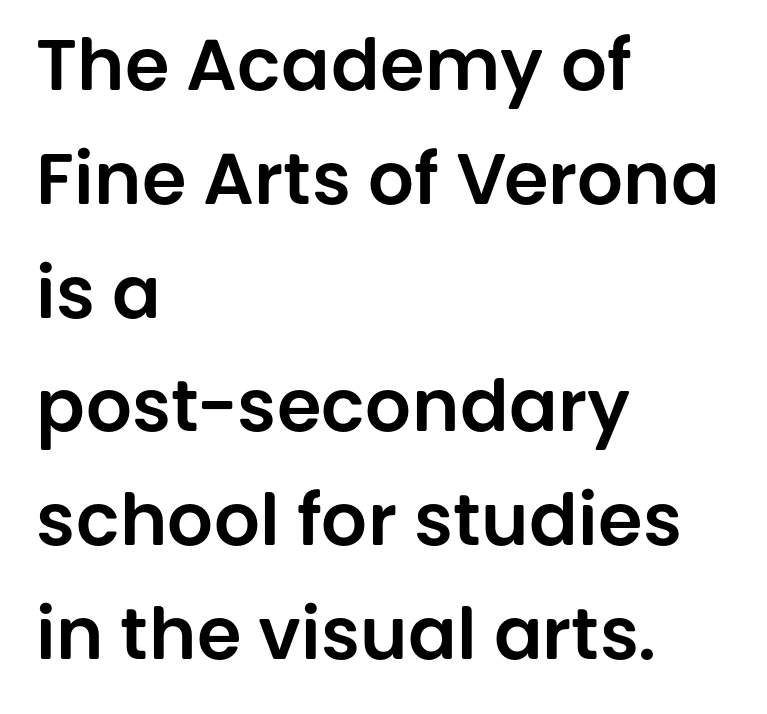
The vertical gap from one line to the next is medium. The typeface chosen for these lines omits serifs. Rendered with straight, roman letterforms. Reading down the block, your eye returns to a fixed left position each line.
